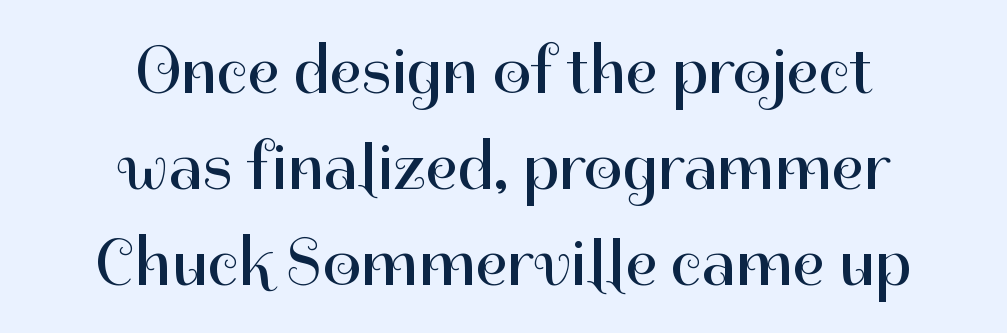
{"serif": "no", "italic": "no", "bold": "no", "weight": "regular", "width": "normal", "stroke_contrast": "high", "x_height": "medium", "monospaced": "no", "underline": "no", "align": "center", "line_spacing": "normal", "line_spacing_ratio": 1.41, "letter_spacing": "normal", "letter_spacing_em": 0.0, "glyph_px": 68}
